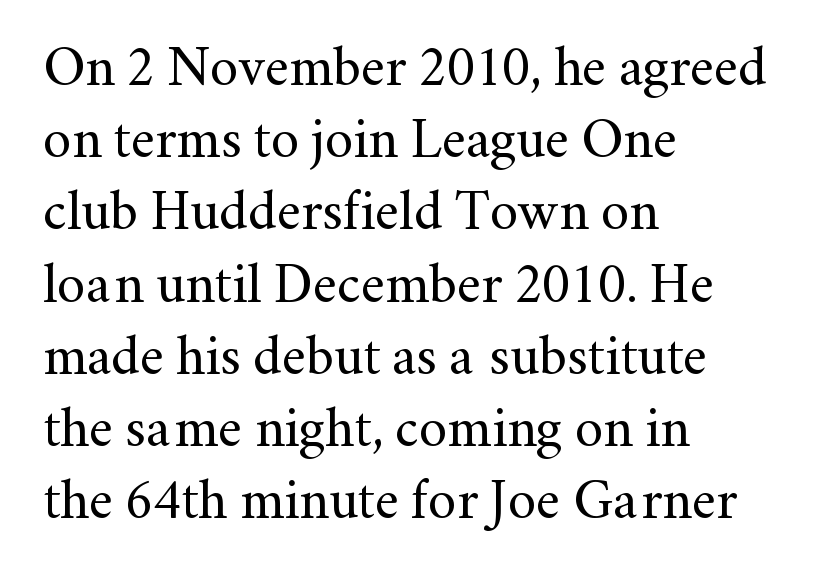
{"serif": "yes", "italic": "no", "bold": "no", "weight": "regular", "width": "normal", "stroke_contrast": "medium", "x_height": "small", "monospaced": "no", "underline": "no", "align": "left", "line_spacing": "normal", "line_spacing_ratio": 1.29, "letter_spacing": "normal", "letter_spacing_em": 0.0, "glyph_px": 56}
